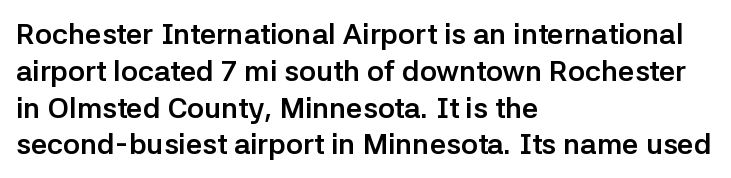
Q: Is the text bold? A: Yes.
Q: Is the text italic (slanted)? A: No, it is upright.
Q: Is the typeface a serif or a sans-serif typeface? A: Sans-serif.
Q: Is the text underlined? A: No.
Q: How is the paragraph aligned? A: Left-aligned.
Q: Is the spacing between letters normal or unusually wide? A: Normal.
Q: Is the spacing between lines tight, normal or loose? A: Normal.
Q: Width (condensed, normal, or wide)? A: Normal.
Q: Stroke contrast? A: Low.
Q: x-height? A: Medium.
Q: Monospaced? A: No.
